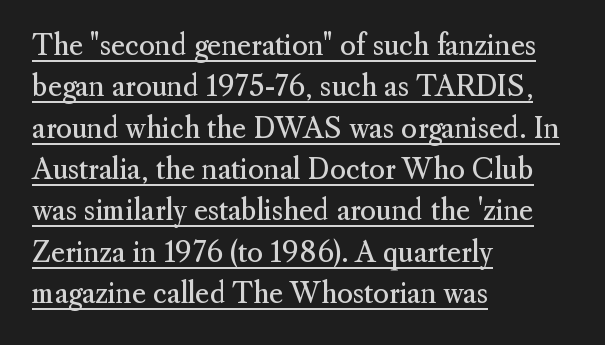
What's the leading like? Ordinary, nothing unusual. Like a heading marked for emphasis, these lines bear an underscore. Standard letterfit; no display-style spreading of the glyphs. Quick note: not italic, upright. The paragraph shown leans on its left margin. Heft: none added — not bold.
